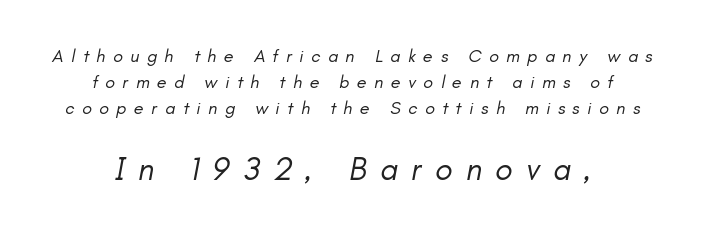
These lines have a slow, spaced-out rhythm from letter to letter. Here the second block reads like a headline and the first like body copy. Italic: yes, the glyphs are oblique. Weight: regular or lighter. Compared with typical paragraphs, the rows here are spaced about the same. Note the varied advance widths — an 'i' is clearly narrower than an 'm'.
